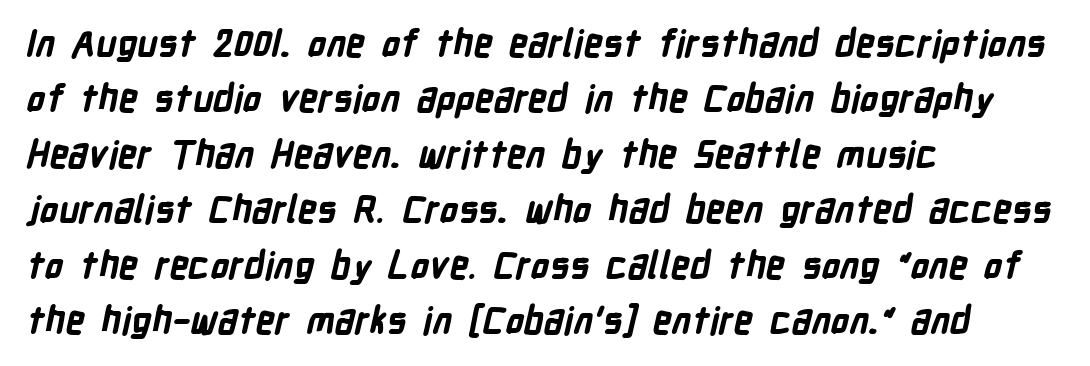
{"serif": "no", "bold": "yes", "weight": "bold", "width": "condensed", "stroke_contrast": "low", "x_height": "medium", "monospaced": "no", "underline": "no", "align": "left", "line_spacing": "normal", "line_spacing_ratio": 1.5, "letter_spacing": "normal", "letter_spacing_em": 0.0, "glyph_px": 37}
